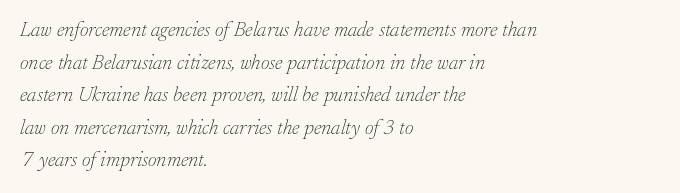
A normal amount of white space separates one row of letters from the next. Honestly, the letter spacing is just normal — you wouldn't notice it. A classic flush-left, rag-right setting is used for this passage. Bare-footed words on every line. The cut favours lightness, reaching ordinary text weight at its darkest.
